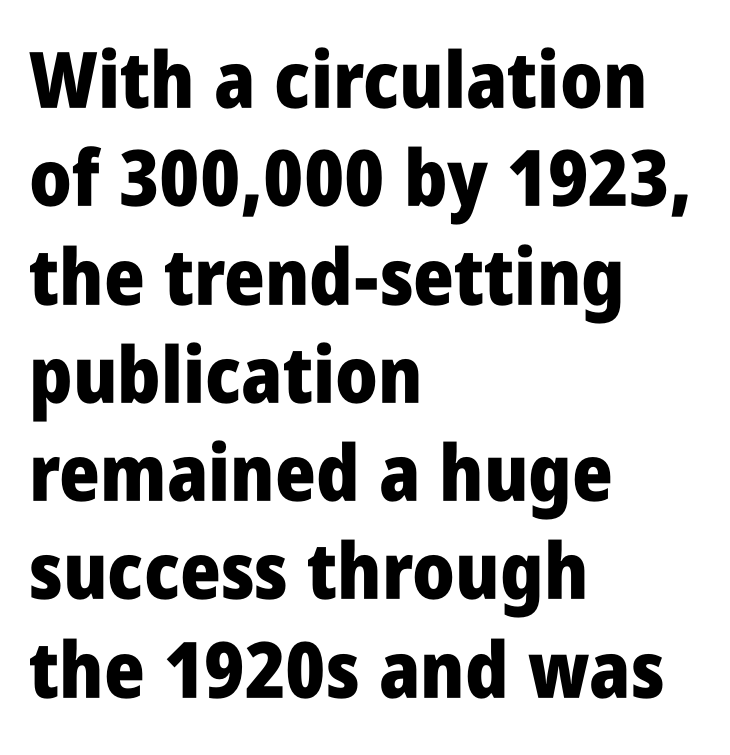
The image shows 78 px heavy, condensed sans-serif type, upright; set left-aligned, normal line spacing (1.26x), normal letter spacing, not underlined; low stroke contrast and a large x-height.
